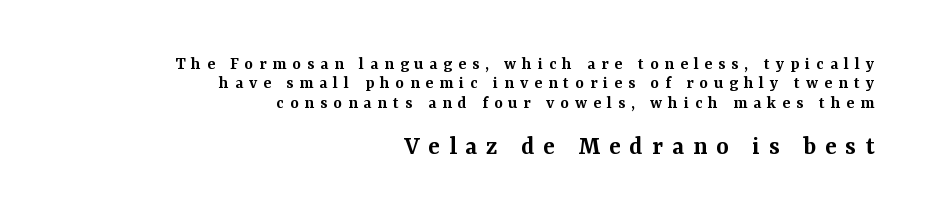
{"italic": "no", "bold": "semi", "underline": "no", "align": "right", "line_spacing": "tight", "line_spacing_ratio": 1.07, "letter_spacing": "wide", "letter_spacing_em": 0.33, "larger_block": "second", "size_ratio": 1.5, "glyph_px": 27}
